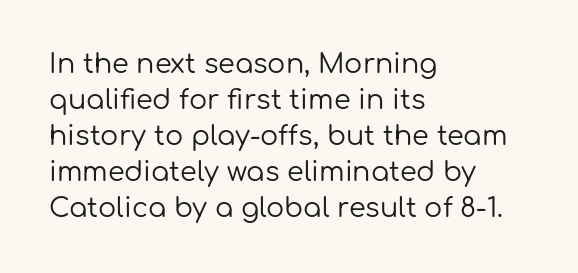
A clean baseline with only descenders dipping below it. The letters stand upright; this is a roman face. The letterforms sit shoulder to shoulder at normal distance. The compositor pushed each line to the left boundary.
